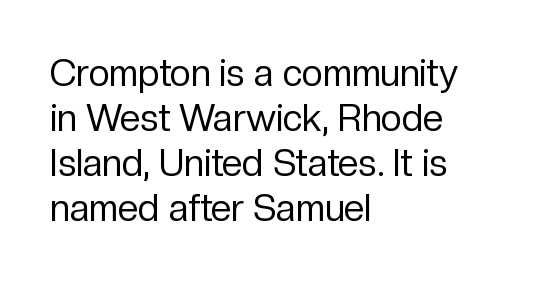
Q: Is the text bold? A: No.
Q: Is the text italic (slanted)? A: No, it is upright.
Q: Is the typeface a serif or a sans-serif typeface? A: Sans-serif.
Q: Is the text underlined? A: No.
Q: How is the paragraph aligned? A: Left-aligned.
Q: Is the spacing between letters normal or unusually wide? A: Normal.
Q: Width (condensed, normal, or wide)? A: Normal.
Q: Stroke contrast? A: Low.
Q: x-height? A: Medium.
Q: Monospaced? A: No.
